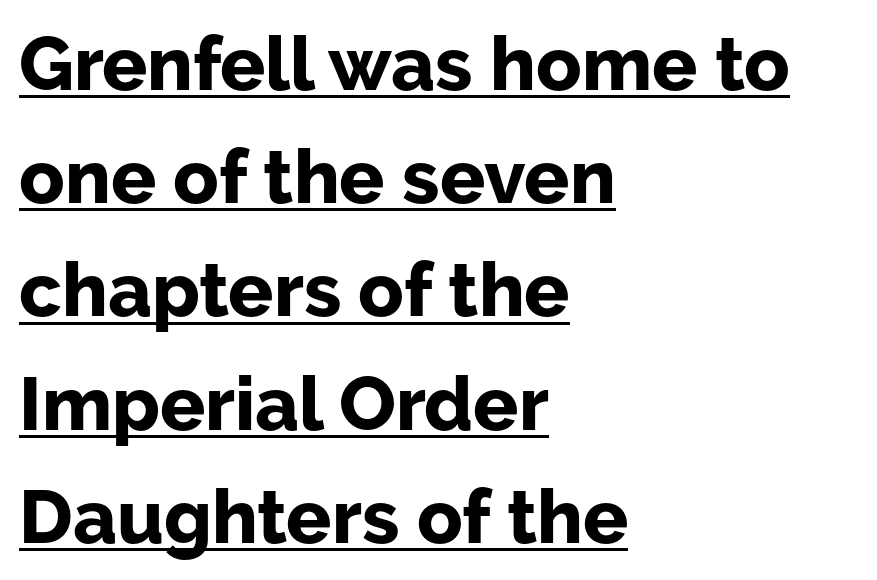
The image shows 75 px bold sans-serif type, upright; set left-aligned, normal line spacing (1.51x), normal letter spacing, underlined; low stroke contrast and a medium x-height.
